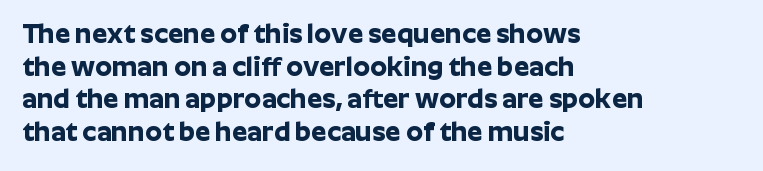
The image shows 27 px bold type, upright; set left-aligned, line spacing 1.21x, normal letter spacing, not underlined.
